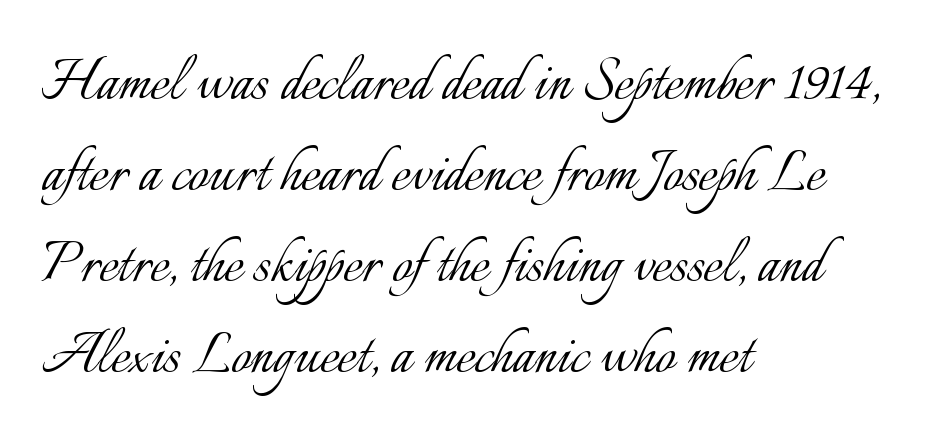
Q: Is the text bold? A: No.
Q: Is the text italic (slanted)? A: Yes.
Q: Is the text underlined? A: No.
Q: How is the paragraph aligned? A: Left-aligned.
Q: Is the spacing between letters normal or unusually wide? A: Normal.
Q: Is the spacing between lines tight, normal or loose? A: Normal.
Q: Width (condensed, normal, or wide)? A: Normal.
Q: Stroke contrast? A: Low.
Q: x-height? A: Small.
Q: Monospaced? A: No.
